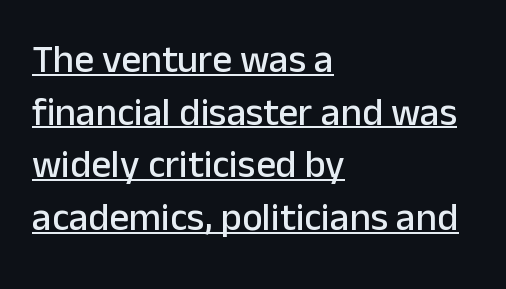
Q: Is the text italic (slanted)? A: No, it is upright.
Q: Is the typeface a serif or a sans-serif typeface? A: Sans-serif.
Q: Is the text underlined? A: Yes.
Q: How is the paragraph aligned? A: Left-aligned.
Q: Is the spacing between letters normal or unusually wide? A: Normal.
Q: Is the spacing between lines tight, normal or loose? A: Normal.
Q: Width (condensed, normal, or wide)? A: Normal.
Q: Stroke contrast? A: Low.
Q: x-height? A: Medium.
Q: Monospaced? A: No.
